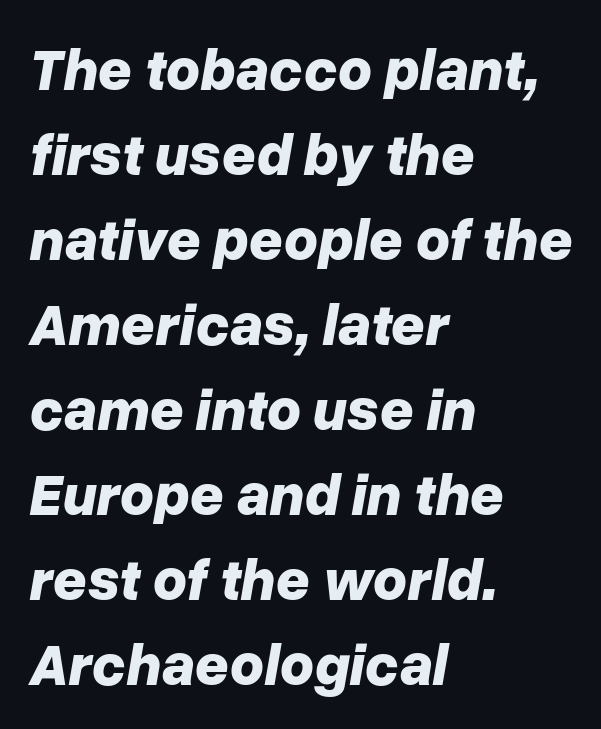
The image shows 59 px bold type, italic (leaning right); set left-aligned, normal line spacing (1.44x), normal letter spacing, not underlined; low stroke contrast and a medium x-height.
